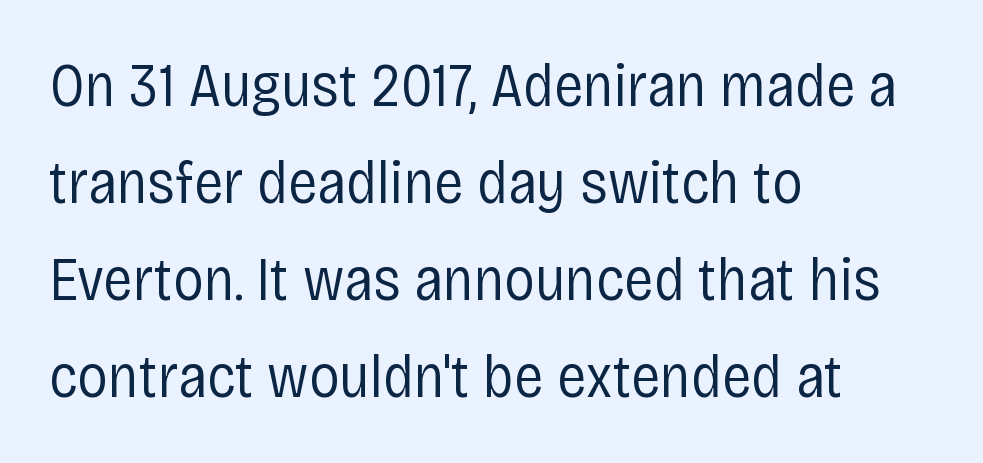
{"serif": "no", "italic": "no", "bold": "no", "weight": "regular", "width": "condensed", "stroke_contrast": "low", "x_height": "large", "monospaced": "no", "underline": "no", "align": "left", "line_spacing": "normal", "line_spacing_ratio": 1.59, "letter_spacing": "normal", "letter_spacing_em": 0.0, "glyph_px": 61}
